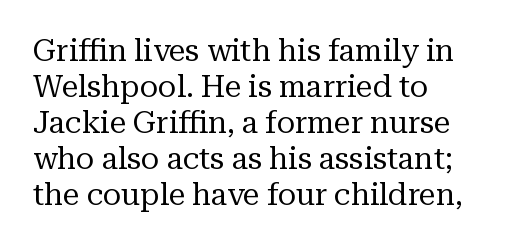
The image shows 30 px regular-weight serif type, upright; set left-aligned, line spacing 1.2x, normal letter spacing, not underlined; medium stroke contrast and a medium x-height.
